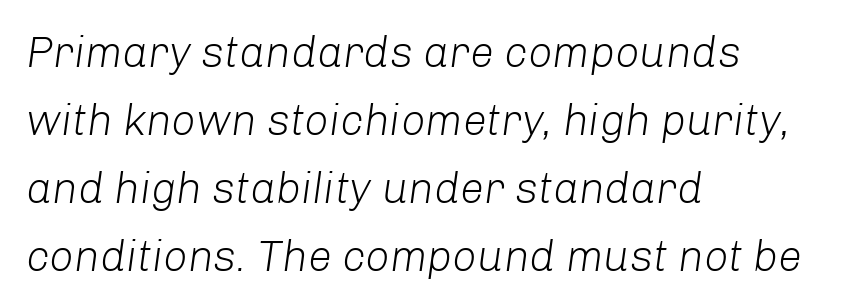
The image shows 43 px light type, italic (leaning right); set left-aligned, normal line spacing (1.58x), normal letter spacing, not underlined; low stroke contrast and a medium x-height.
